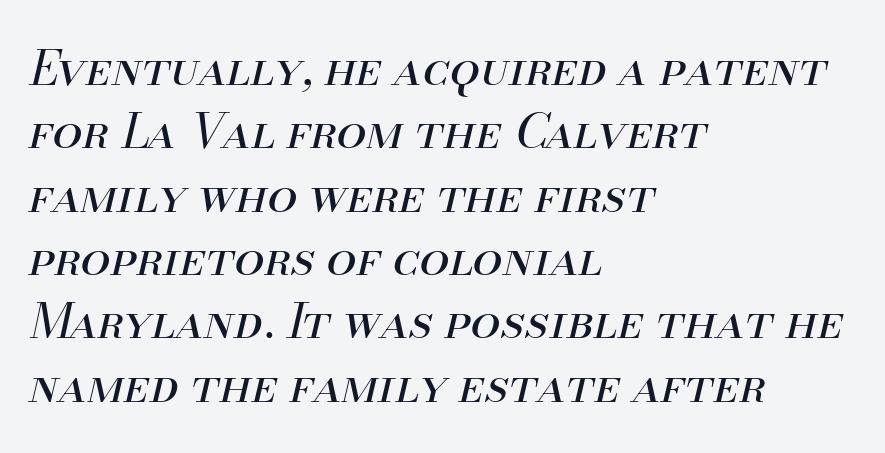
Yep, that's italic — everything's leaning. Regular leading. Is the stroke heavy? The answer is a plain regular-or-lighter. No extra tracking has been applied to these lines.
